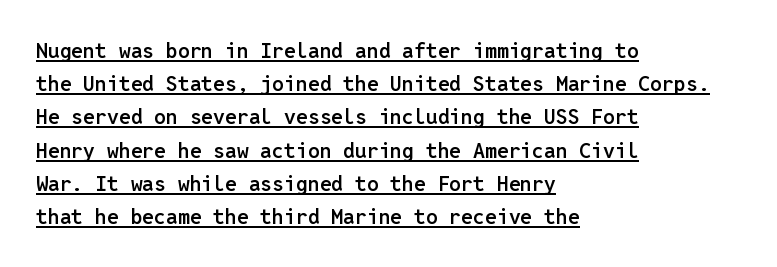
These lines sit exactly where default settings would place them. Line starts are locked; line ends wander. Stems and bowls a touch heavier than normal — semibold. Look at the tracking — it's just the regular setting, nothing added. Vertical strokes here are truly vertical. A typographer would call this underscored text.
